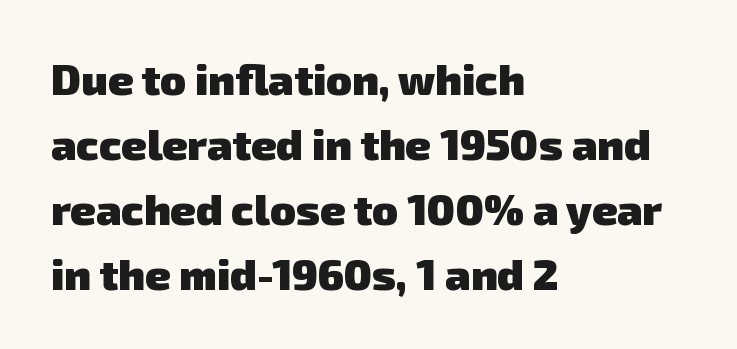
The image shows 43 px heavy sans-serif type; set left-aligned, normal line spacing (1.51x), normal letter spacing, not underlined; low stroke contrast and a medium x-height.
